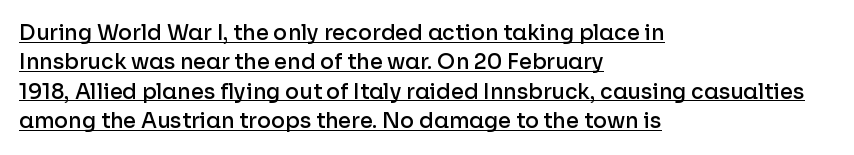
The image shows 21 px text type, upright; set left-aligned, normal line spacing (1.4x), normal letter spacing, underlined.
